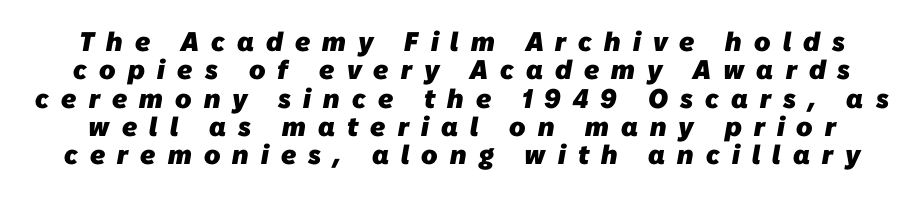
The image shows 27 px bold type; set tight line spacing (1.05x), unusually wide letter spacing (+0.45 em), not underlined.
